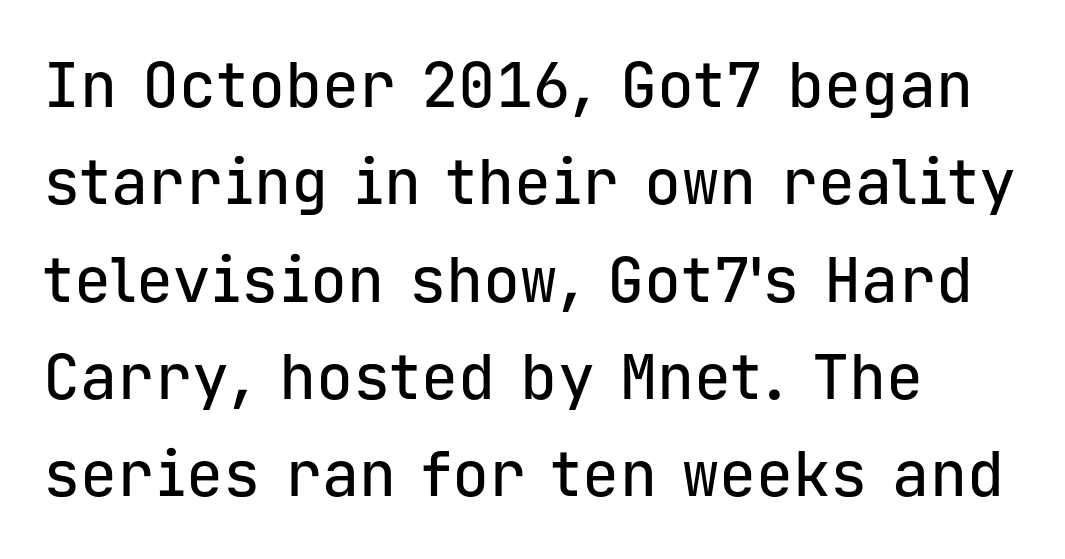
Characters remain perfectly vertical along every line. Observe the ordinary spacing: letters are neighbours, not strangers. The face used here is monospaced, like something from a code editor. The vertical gap from one line to the next is medium. Quick note: underline off.
